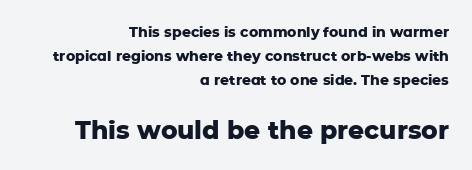
Q: Is the text bold? A: Yes.
Q: Is the text italic (slanted)? A: No, it is upright.
Q: Is the text underlined? A: No.
Q: How is the paragraph aligned? A: Right-aligned.
Q: Is the spacing between letters normal or unusually wide? A: Normal.
Q: Is the spacing between lines tight, normal or loose? A: Normal.
Q: Which block of text is set in a larger size, the first (top) or the second (bottom)? A: The second (bottom) one.
